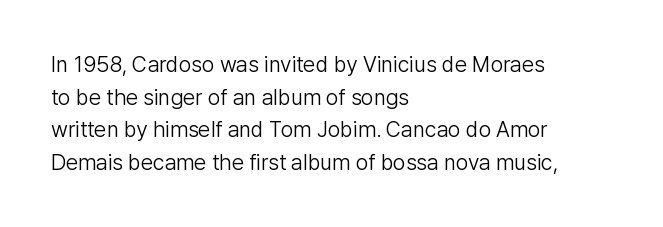
The image shows 22 px text type, upright; set left-aligned, normal line spacing (1.48x), normal letter spacing, not underlined.
